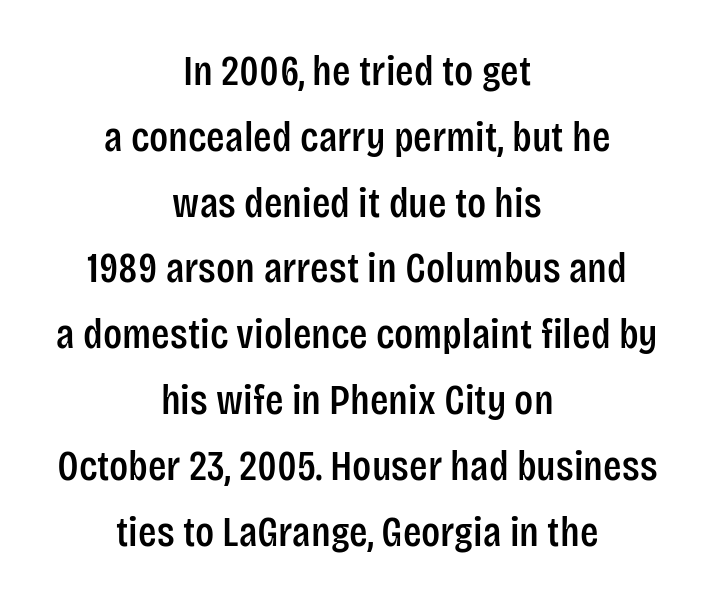
{"serif": "no", "italic": "no", "width": "condensed", "stroke_contrast": "low", "x_height": "large", "monospaced": "no", "underline": "no", "align": "center", "line_spacing": "normal", "line_spacing_ratio": 1.53, "letter_spacing": "normal", "letter_spacing_em": 0.0, "glyph_px": 43}
